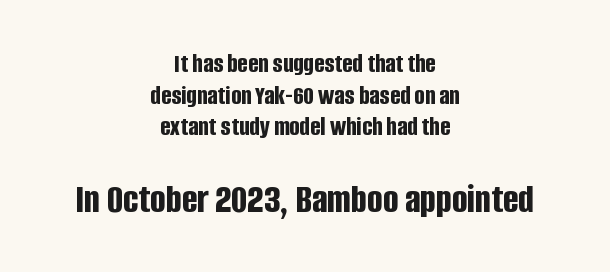
The image shows 41 px bold, condensed sans-serif type, upright; set centered, line spacing 1.17x, normal letter spacing, not underlined; the second (bottom) block is 1.52x larger; low stroke contrast and a large x-height.
